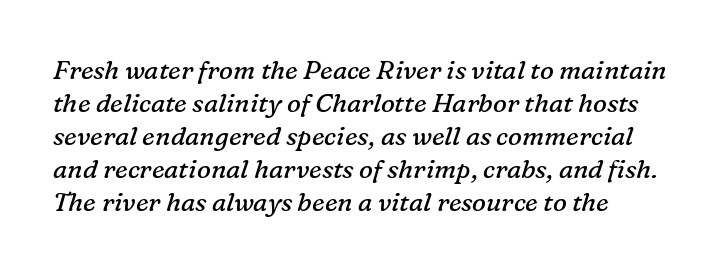
The typesetting does not lean heavy: it is not bold. Posture: slanted. The lines sit at an ordinary, default distance from one another. The paragraph shown leans on its left margin. Only glyphs here, with clear space below each row. Is the letter spacing exaggerated? No — it looks like the ordinary default.
